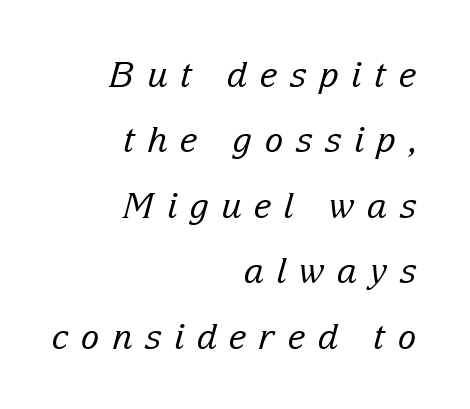
The passage shown is not bold in any degree. Type without underlining. Note the varied advance widths — an 'i' is clearly narrower than an 'm'. The lettering tilts uniformly, giving the passage an italic look.
